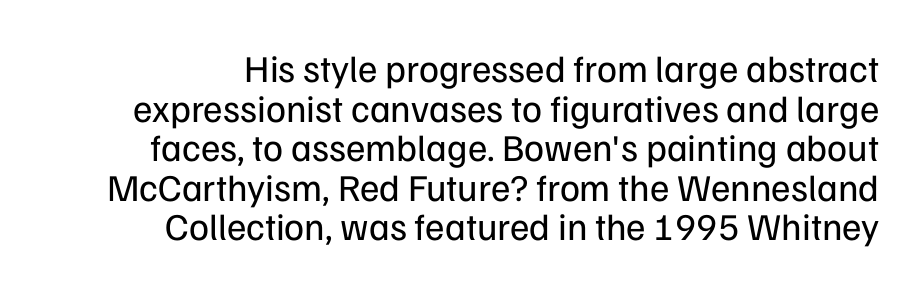
The image shows 38 px regular-weight sans-serif type, upright; set tight line spacing (1.04x), normal letter spacing, not underlined; low stroke contrast and a medium x-height.
